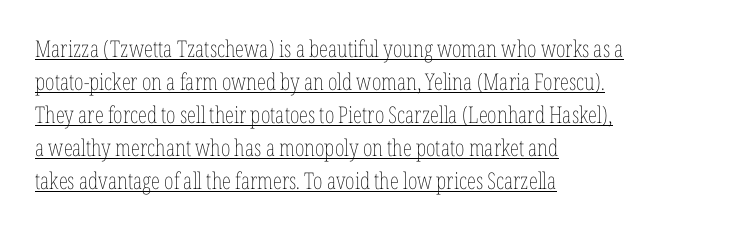
Every character sits straight up, as roman type does. Notice how descenders clear the ascenders below comfortably — that's standard leading. Inter-character spacing is left at the font's built-in metrics. Stems and bowls with no extra thickness — not bold.
